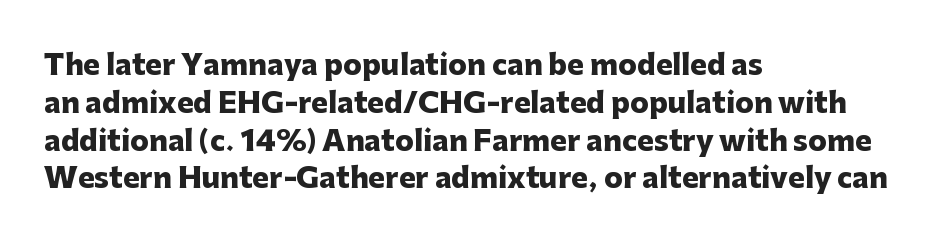
The image shows 28 px heavy sans-serif type, upright; set left-aligned, normal line spacing (1.35x), normal letter spacing, not underlined; low stroke contrast and a medium x-height.
